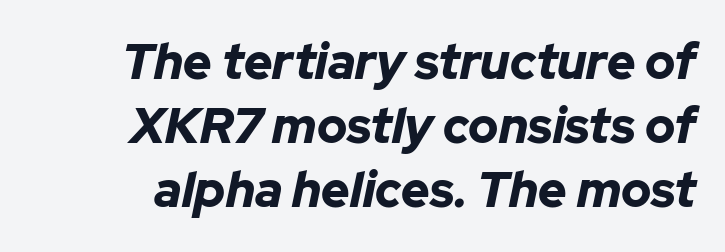
Leading: standard. Looks like regular typesetting: each glyph gets only the width it needs. Every letter is thick-stroked: bold, no question. The passage shown is not underscored anywhere. Line endings align vertically; line beginnings do not. Honestly, the letter spacing is just normal — you wouldn't notice it.
